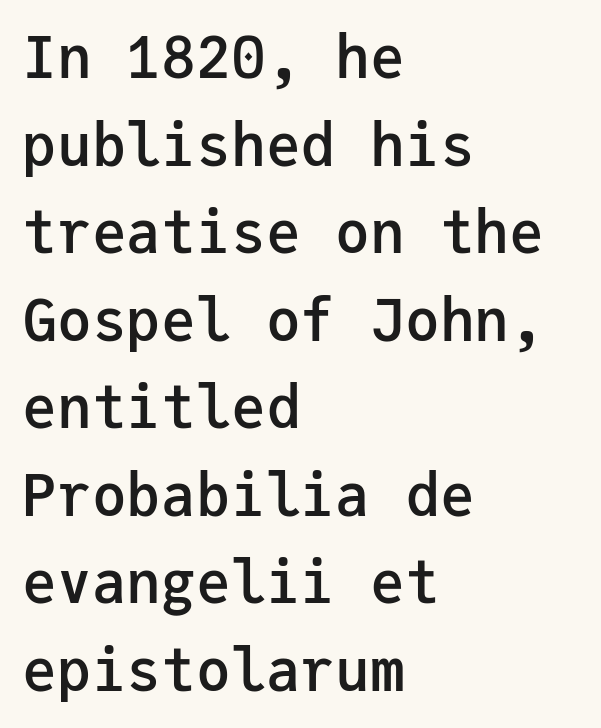
Q: Is the text bold? A: Semi-bold.
Q: Is the text italic (slanted)? A: No, it is upright.
Q: Is the typeface a serif or a sans-serif typeface? A: Sans-serif.
Q: Is the text underlined? A: No.
Q: How is the paragraph aligned? A: Left-aligned.
Q: Is the spacing between letters normal or unusually wide? A: Normal.
Q: Is the spacing between lines tight, normal or loose? A: Normal.
Q: Width (condensed, normal, or wide)? A: Normal.
Q: Stroke contrast? A: Low.
Q: x-height? A: Medium.
Q: Monospaced? A: Yes.
